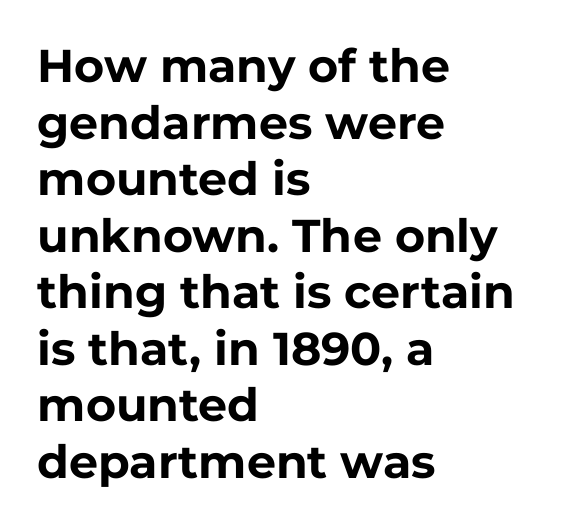
{"serif": "no", "italic": "no", "bold": "yes", "weight": "bold", "width": "normal", "stroke_contrast": "low", "x_height": "medium", "monospaced": "no", "underline": "no", "align": "left", "line_spacing_ratio": 1.23, "letter_spacing": "normal", "letter_spacing_em": 0.0, "glyph_px": 46}
